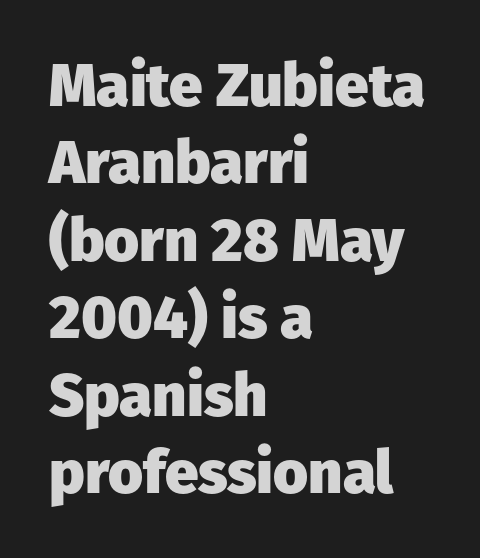
{"serif": "no", "italic": "no", "bold": "yes", "weight": "heavy", "width": "normal", "stroke_contrast": "low", "x_height": "medium", "monospaced": "no", "underline": "no", "align": "left", "line_spacing": "normal", "line_spacing_ratio": 1.29, "letter_spacing": "normal", "letter_spacing_em": 0.0, "glyph_px": 60}
